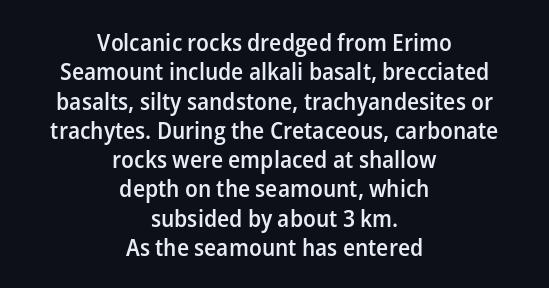
Visually the block forms a symmetrical silhouette, jagged on both flanks. You can tell it's not italic because the verticals are truly vertical. No extra tracking has been applied to these lines. Just letters on the line, the space beneath them empty. Its strokes are somewhat broadened, the hallmark of semibold type.
